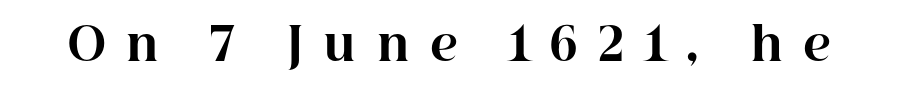
You could only call the tracking loose — the letters float apart. The glyphs in this specimen are seriffed. Descender tails drop into unmarked territory. You could not count columns in this text — the font is proportionally spaced. Caption: bold face, heavy strokes. Designer's note — italics off, roman on.
